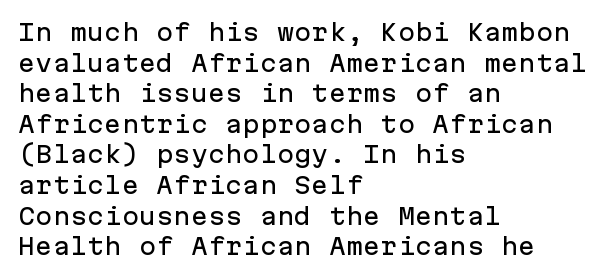
{"italic": "no", "underline": "no", "align": "left", "line_spacing": "normal", "line_spacing_ratio": 1.33, "letter_spacing": "normal", "letter_spacing_em": 0.0, "glyph_px": 23}
